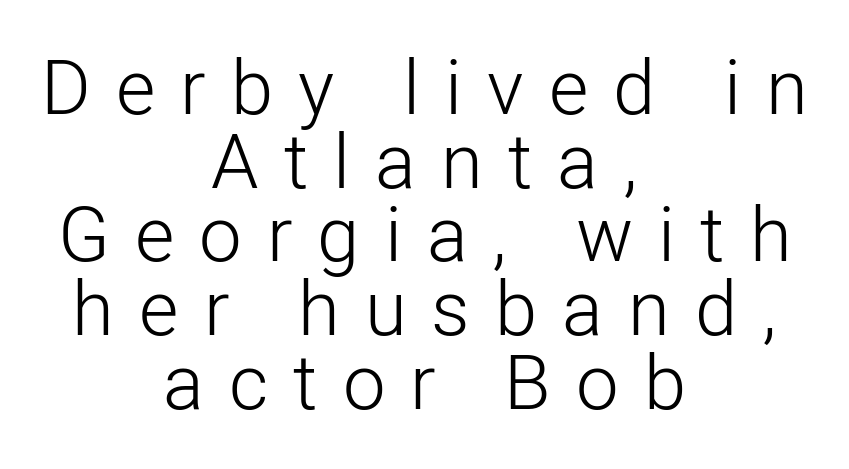
The image shows 76 px light sans-serif type, upright; set centered, tight line spacing (0.97x), unusually wide letter spacing (+0.33 em), not underlined; low stroke contrast and a medium x-height.
